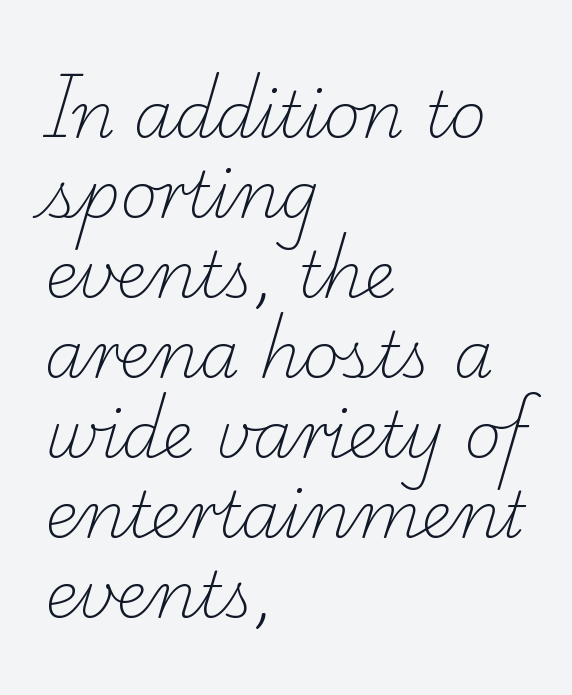
The image shows 64 px light serif type; set left-aligned, normal line spacing (1.25x), normal letter spacing, not underlined; low stroke contrast and a small x-height.
